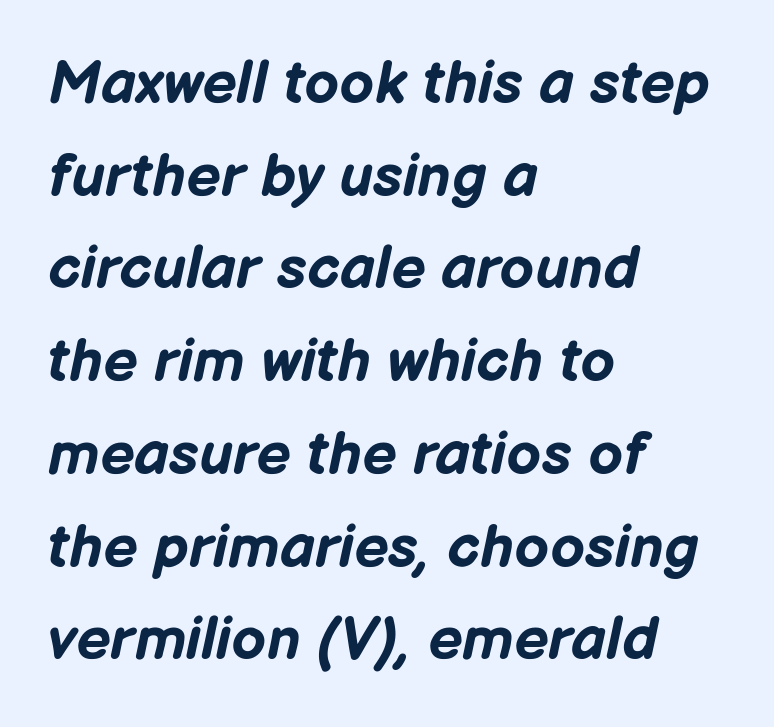
{"italic": "yes", "lean": "right", "slant_degrees": 12, "bold": "yes", "weight": "bold", "width": "normal", "stroke_contrast": "low", "x_height": "medium", "monospaced": "no", "underline": "no", "align": "left", "line_spacing": "normal", "line_spacing_ratio": 1.52, "letter_spacing": "normal", "letter_spacing_em": 0.0, "glyph_px": 61}
